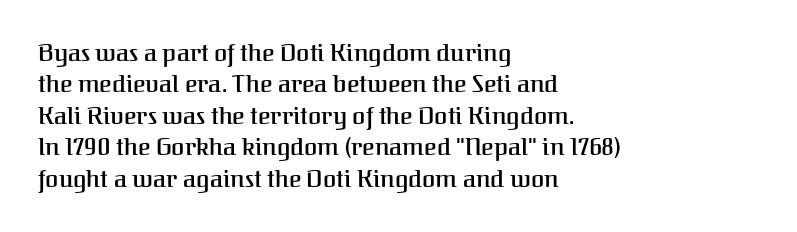
Q: Is the text italic (slanted)? A: No, it is upright.
Q: Is the text underlined? A: No.
Q: How is the paragraph aligned? A: Left-aligned.
Q: Is the spacing between letters normal or unusually wide? A: Normal.
Q: Is the spacing between lines tight, normal or loose? A: Normal.
